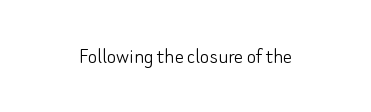
{"italic": "no", "bold": "no", "underline": "no", "align": "center", "letter_spacing": "normal", "letter_spacing_em": 0.0, "glyph_px": 23}
